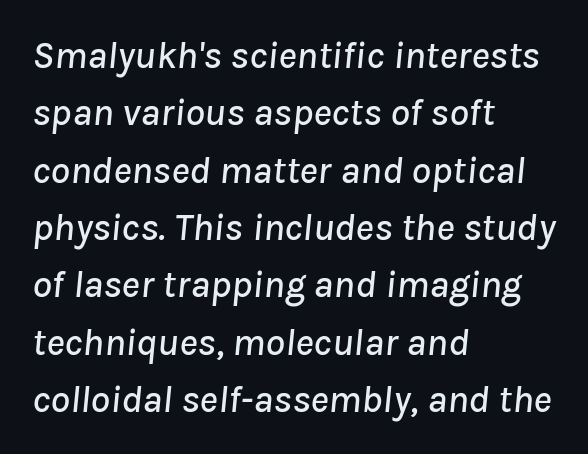
Q: Is the text italic (slanted)? A: Yes, it leans right by about 8 degrees.
Q: Is the text underlined? A: No.
Q: How is the paragraph aligned? A: Left-aligned.
Q: Is the spacing between letters normal or unusually wide? A: Normal.
Q: Is the spacing between lines tight, normal or loose? A: Normal.
Q: Width (condensed, normal, or wide)? A: Normal.
Q: Stroke contrast? A: Low.
Q: x-height? A: Medium.
Q: Monospaced? A: No.
